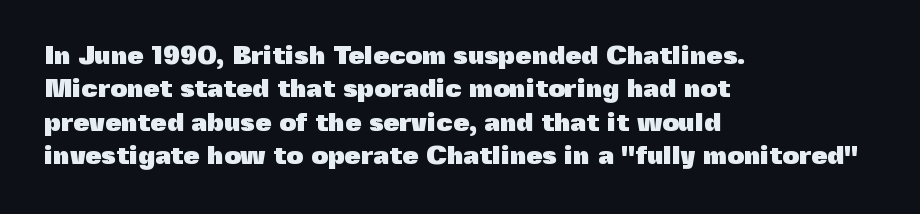
In terms of posture, this sample is upright. Look at the stroke-to-counter ratio: heavy, a bold. Notice how descenders clear the ascenders below comfortably — that's standard leading. The zone under the glyphs is completely vacant. The rendering keeps characters at their native spacing.
